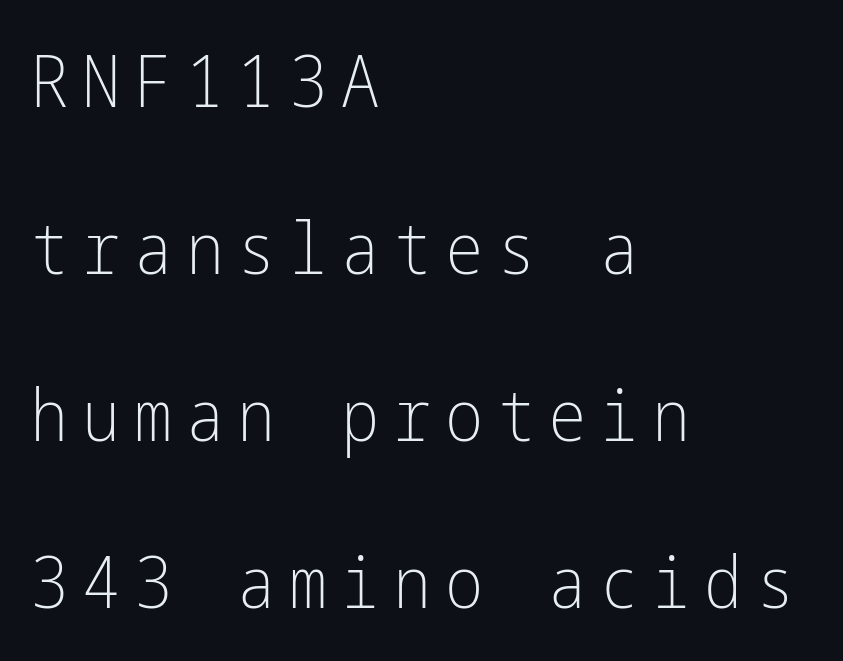
The image shows 72 px light, condensed sans-serif type, upright; set left-aligned, loose line spacing (2.32x), not underlined; low stroke contrast and a medium x-height.
